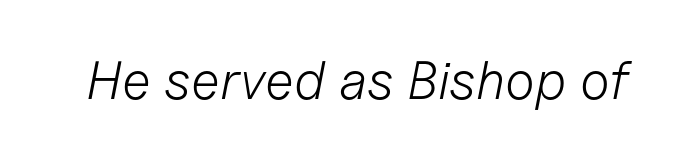
In terms of posture, this sample is oblique. The space directly below the letters is spotless. Here the designer chose a conventional face with non-uniform glyph widths. This sample uses plain, unmodified letter spacing.
